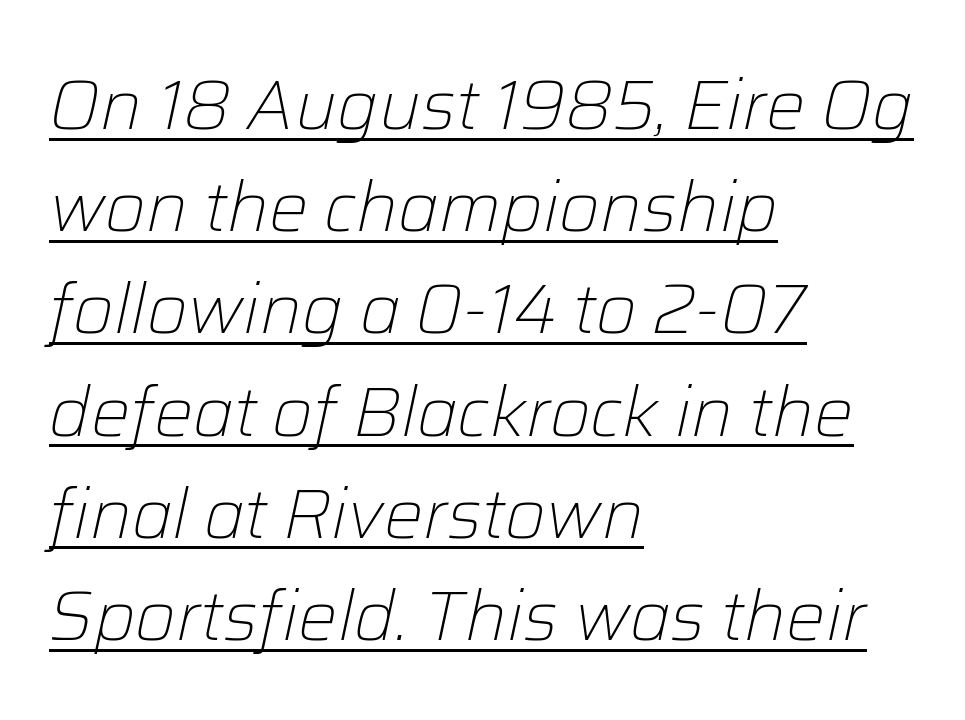
The designer left line spacing at the default. A typesetter would mark this as italic. Notice how a bar underscores the lettering throughout. No extra tracking has been applied to these lines. Looks like regular typesetting: each glyph gets only the width it needs. No letter is thick-stroked: the sample isn't bold.
